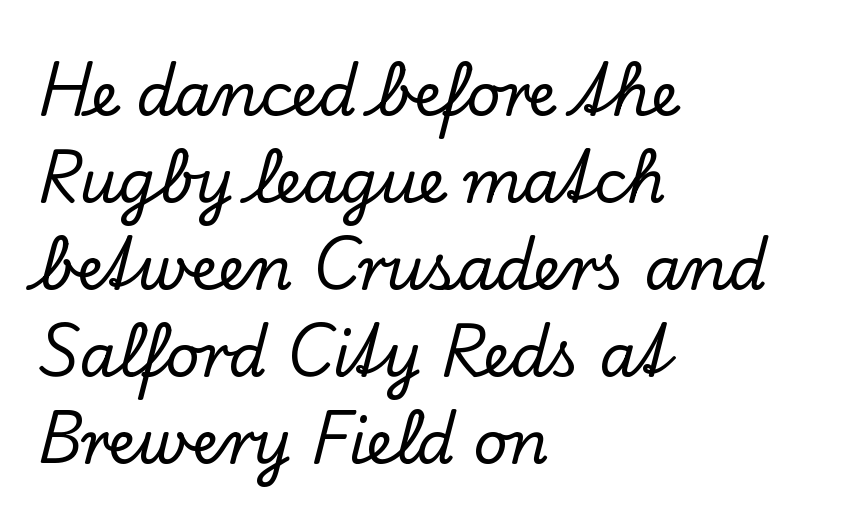
{"serif": "yes", "width": "normal", "stroke_contrast": "low", "x_height": "small", "monospaced": "no", "underline": "no", "align": "left", "line_spacing": "normal", "line_spacing_ratio": 1.45, "letter_spacing": "normal", "letter_spacing_em": 0.0, "glyph_px": 60}
